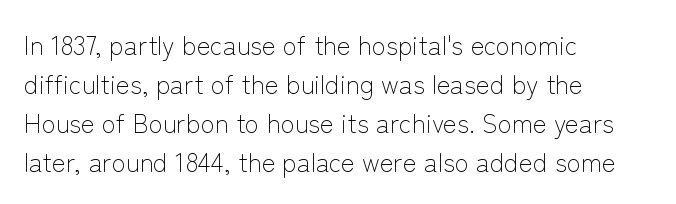
Q: Is the text bold? A: No.
Q: Is the text italic (slanted)? A: No, it is upright.
Q: Is the text underlined? A: No.
Q: How is the paragraph aligned? A: Left-aligned.
Q: Is the spacing between letters normal or unusually wide? A: Normal.
Q: Is the spacing between lines tight, normal or loose? A: Normal.
